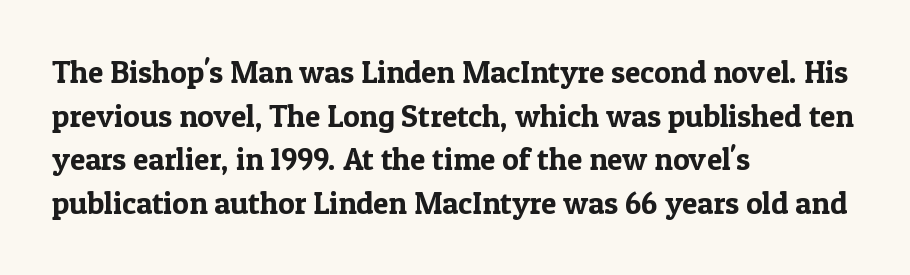
The image shows 31 px serif type, upright; set left-aligned, normal line spacing (1.41x), normal letter spacing, not underlined; a medium x-height.
